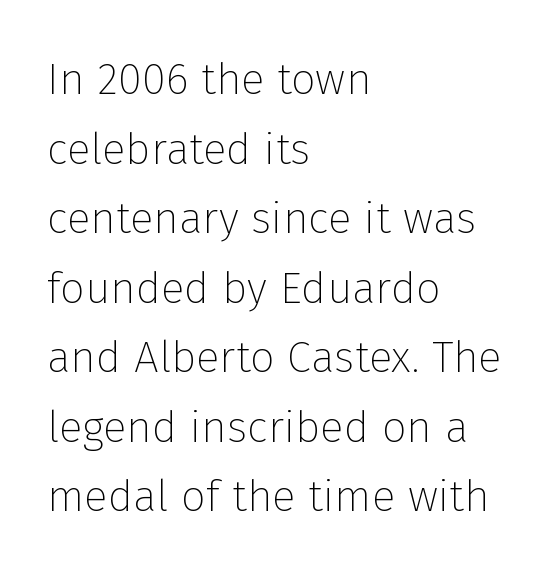
{"serif": "no", "italic": "no", "bold": "no", "weight": "thin", "width": "normal", "stroke_contrast": "low", "x_height": "medium", "monospaced": "no", "underline": "no", "align": "left", "line_spacing": "normal", "line_spacing_ratio": 1.58, "letter_spacing": "normal", "letter_spacing_em": 0.0, "glyph_px": 44}
